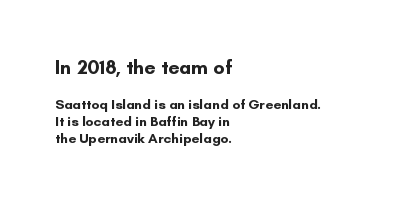
The emphasis by scale lands on block number one, above. Nope, not italic — everything's standing straight. Casual observation: everything's shoved over to the left. Glance below the letters and you will spot only blank space. Pretty heavy lettering here — definitely bold. This rendering leaves character spacing at its baseline value.
